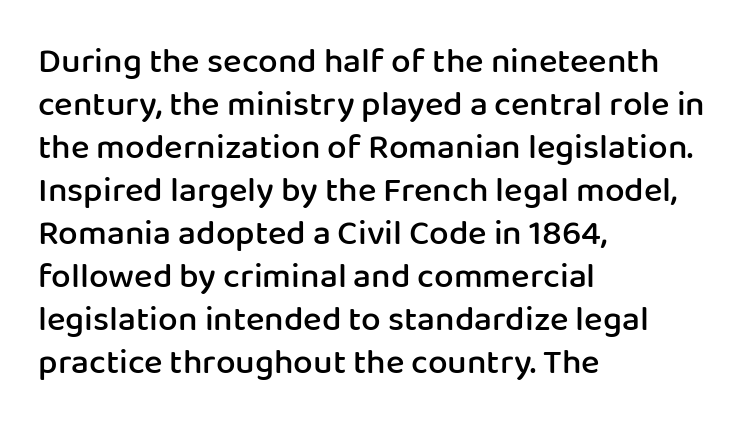
Horizontal alignment here is leftward, the default for most running prose. The text was rendered using a sans face with plain stroke endings. Unmarked baselines from the first word to the last. The rendering keeps characters at their native spacing.
